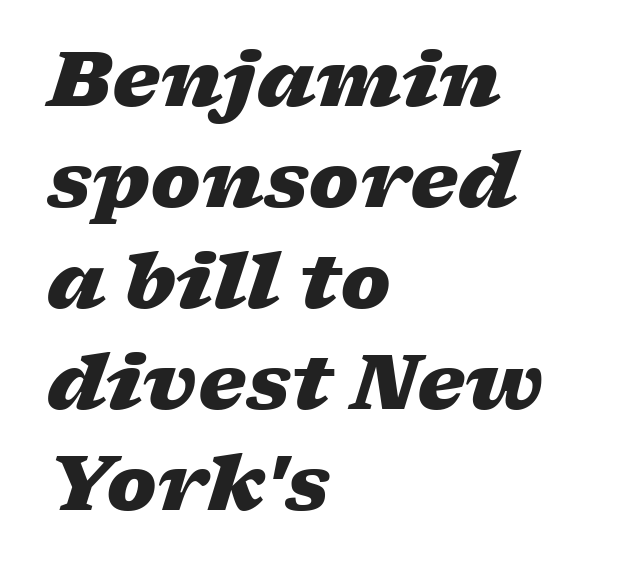
{"italic": "yes", "lean": "right", "slant_degrees": 17, "bold": "yes", "weight": "heavy", "width": "wide", "stroke_contrast": "low", "x_height": "medium", "monospaced": "no", "underline": "no", "align": "left", "line_spacing": "normal", "line_spacing_ratio": 1.33, "letter_spacing": "normal", "letter_spacing_em": 0.0, "glyph_px": 76}
